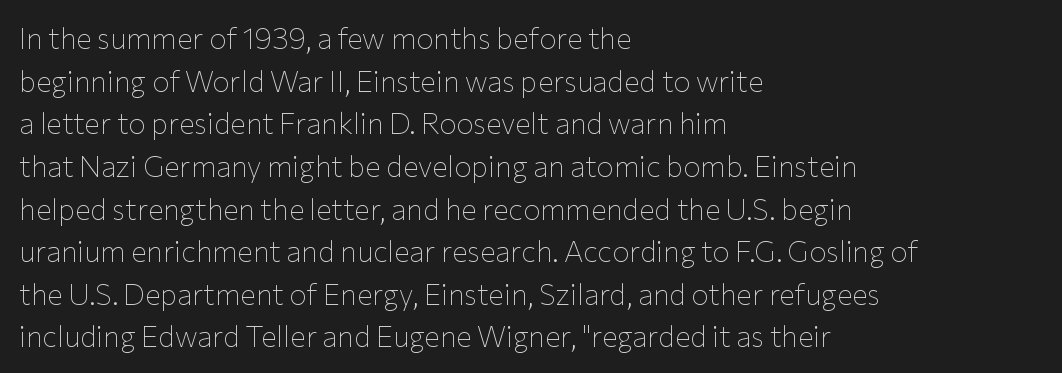
Q: Is the text bold? A: No.
Q: Is the text italic (slanted)? A: No, it is upright.
Q: Is the typeface a serif or a sans-serif typeface? A: Sans-serif.
Q: Is the text underlined? A: No.
Q: How is the paragraph aligned? A: Left-aligned.
Q: Is the spacing between letters normal or unusually wide? A: Normal.
Q: Is the spacing between lines tight, normal or loose? A: Normal.
Q: Width (condensed, normal, or wide)? A: Normal.
Q: Stroke contrast? A: Low.
Q: x-height? A: Medium.
Q: Monospaced? A: No.
